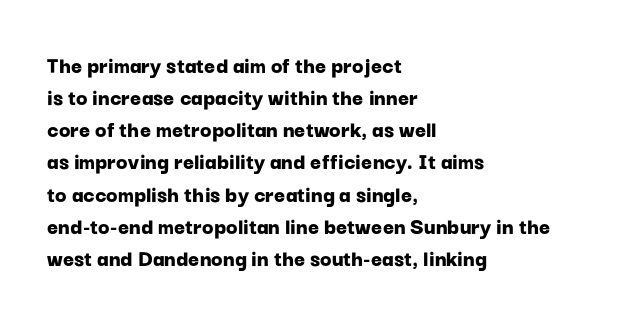
The image shows 24 px bold type, upright; set left-aligned, normal line spacing (1.34x), normal letter spacing, not underlined.
